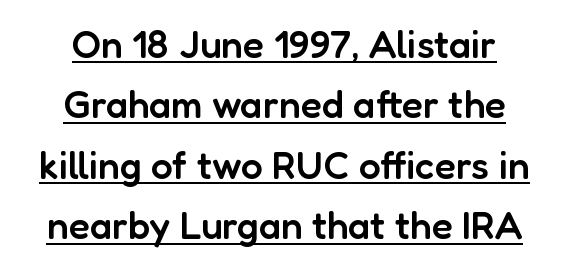
The image shows 39 px semibold sans-serif type, upright; set centered, normal line spacing (1.55x), normal letter spacing, underlined; low stroke contrast and a medium x-height.
